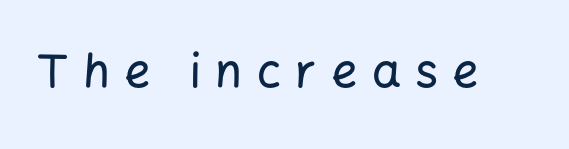
The image shows 46 px sans-serif type, upright; set unusually wide letter spacing (+0.31 em), not underlined; low stroke contrast and a medium x-height.
